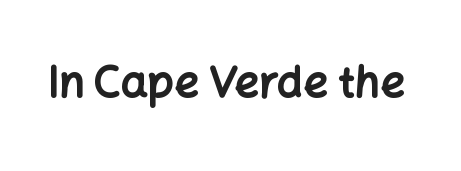
The image shows 43 px bold sans-serif type, upright; set normal letter spacing, not underlined; low stroke contrast and a medium x-height.
